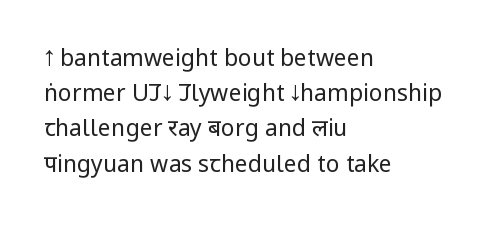
Q: Is the text bold? A: No.
Q: Is the text italic (slanted)? A: No, it is upright.
Q: Is the text underlined? A: No.
Q: How is the paragraph aligned? A: Left-aligned.
Q: Is the spacing between letters normal or unusually wide? A: Normal.
Q: Is the spacing between lines tight, normal or loose? A: Normal.
